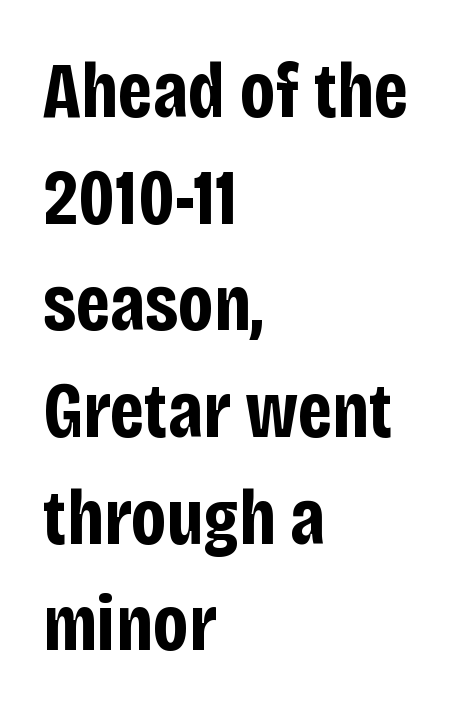
Q: Is the text bold? A: Yes.
Q: Is the text italic (slanted)? A: No, it is upright.
Q: Is the typeface a serif or a sans-serif typeface? A: Sans-serif.
Q: Is the text underlined? A: No.
Q: How is the paragraph aligned? A: Left-aligned.
Q: Is the spacing between letters normal or unusually wide? A: Normal.
Q: Is the spacing between lines tight, normal or loose? A: Normal.
Q: Width (condensed, normal, or wide)? A: Condensed.
Q: Stroke contrast? A: Low.
Q: x-height? A: Large.
Q: Monospaced? A: No.
